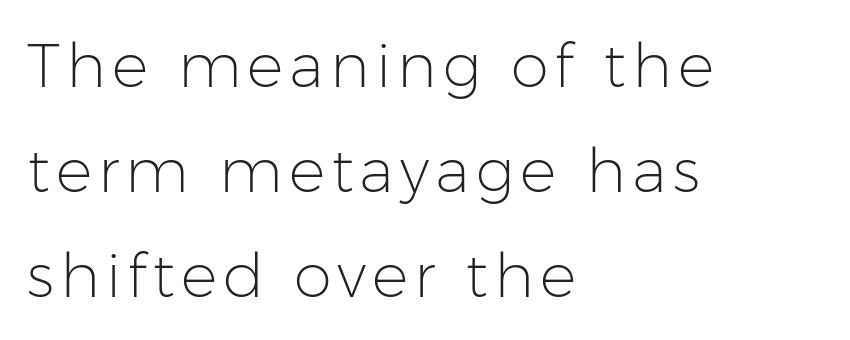
If you drew a line through each stem, it would be perfectly vertical. The gap between lines stays unmarked. The lines are quadded left. Each letter keeps its own natural width here, so spacing adapts to shape. This is sans-serif lettering, the kind often seen on screens and signage.
